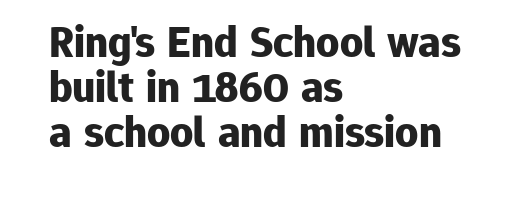
The image shows 45 px bold sans-serif type, upright; set left-aligned, tight line spacing (1.0x), normal letter spacing, not underlined; low stroke contrast and a medium x-height.
